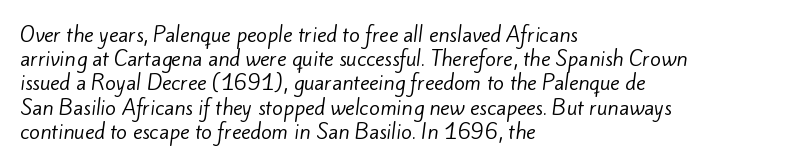
{"bold": "no", "underline": "no", "align": "left", "line_spacing_ratio": 1.21, "letter_spacing": "normal", "letter_spacing_em": 0.0, "glyph_px": 20}
